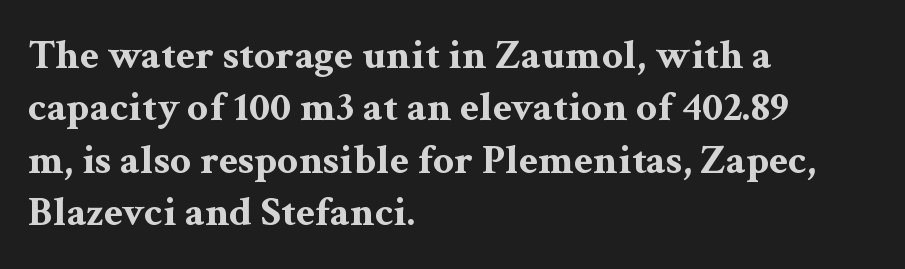
Tracking here is standard; glyphs follow each other at the usual distance. Note the varied advance widths — an 'i' is clearly narrower than an 'm'. Yep, those are serifs on the letters. Clear beneath every line of the passage.
